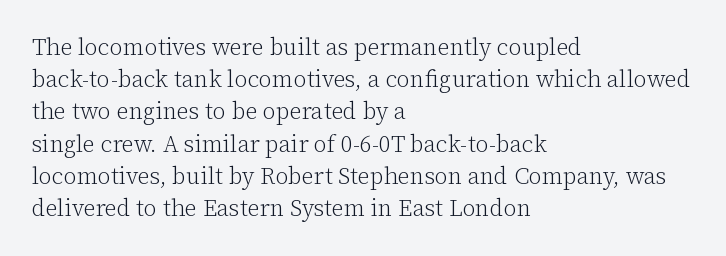
Regarding leading, the lines here are spaced in the standard way. The setting favours the left margin, as ordinary paragraphs usually do. The typeface has the unassuming heft of standard copy or less. The tracking reads as untouched default to a designer's eye. Type without underlining. Vertical strokes here are truly vertical.
